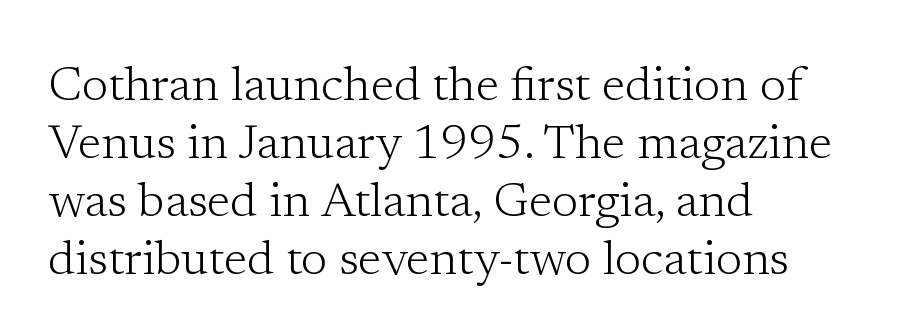
The image shows 48 px light serif type, upright; set left-aligned, line spacing 1.21x, normal letter spacing, not underlined; low stroke contrast and a medium x-height.
